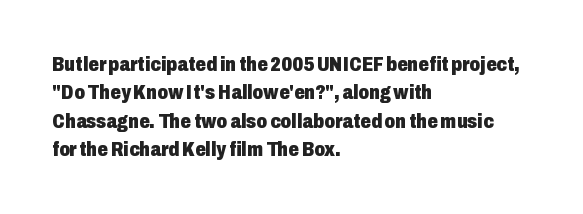
The lines in this sample share a left origin and differ only in where they stop. The block of text has a typical density, with ordinary space between rows. Posture: upright roman. The characters look thick and weighty, a clear bold. Letters rest on an invisible, unmarked baseline. There is no visible air inserted between adjacent glyphs.
